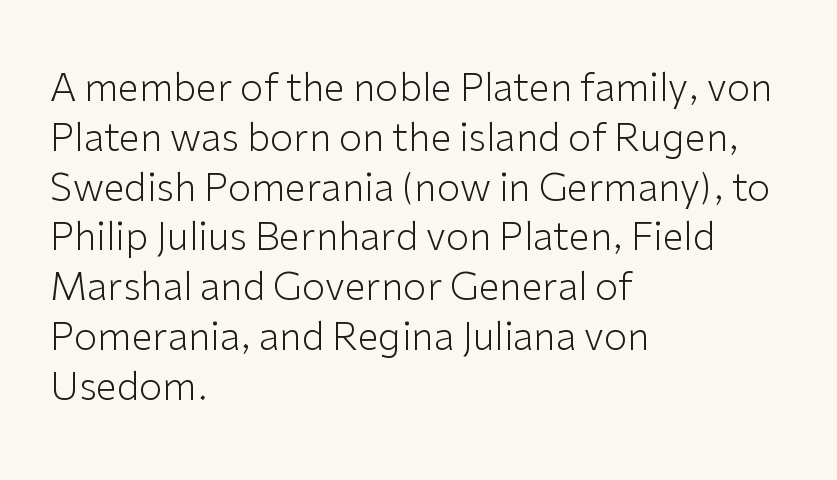
{"serif": "no", "italic": "no", "bold": "no", "weight": "light", "width": "normal", "stroke_contrast": "low", "x_height": "medium", "monospaced": "no", "underline": "no", "align": "left", "line_spacing": "normal", "line_spacing_ratio": 1.31, "letter_spacing": "normal", "letter_spacing_em": 0.0, "glyph_px": 38}
